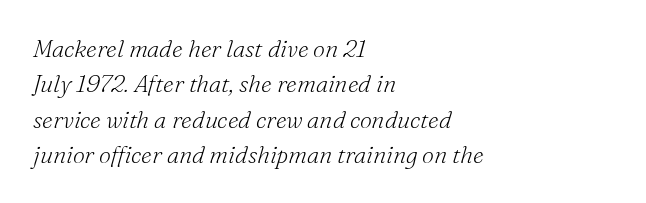
This is not heavy type; no bold has been used. This block has exactly the height ordinary leading produces. The zone under the glyphs is completely vacant. Italic: yes, the glyphs are oblique.
